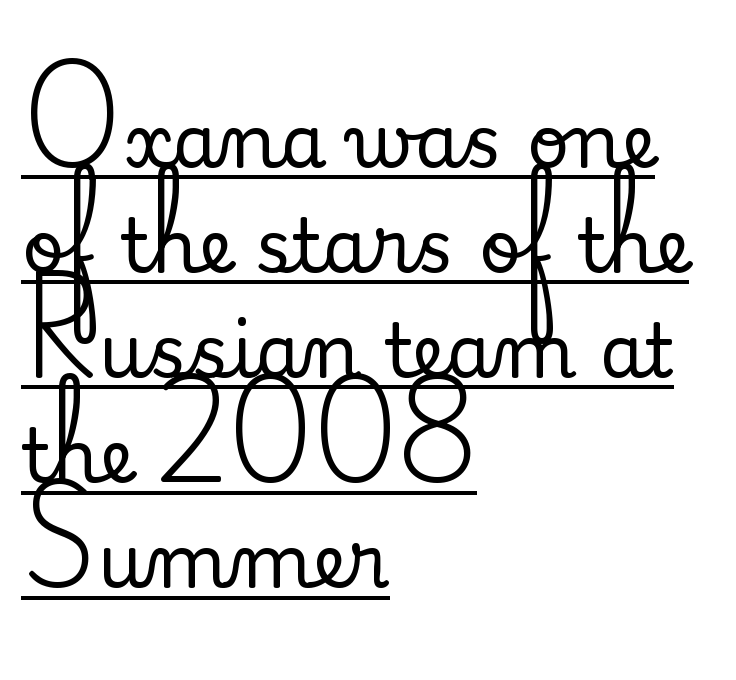
{"serif": "yes", "italic": "no", "width": "normal", "stroke_contrast": "medium", "x_height": "small", "monospaced": "no", "underline": "yes", "align": "left", "line_spacing": "normal", "line_spacing_ratio": 1.42, "letter_spacing": "normal", "letter_spacing_em": 0.0, "glyph_px": 74}
